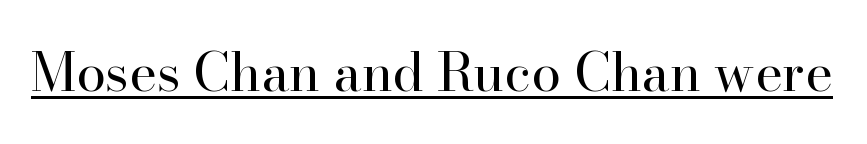
The weight would be labelled regular, book, light, or lighter still. Small tapered or slab feet sit at the stroke ends, so this counts as serif. The letters advance in unequal steps, a hallmark of proportional type. Students, observe the line beneath the letters — that is underlining.
